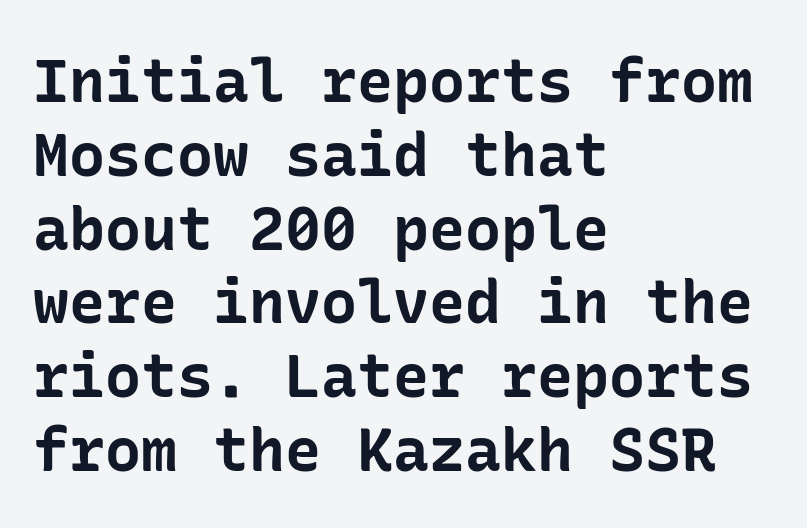
{"serif": "no", "italic": "no", "bold": "yes", "weight": "bold", "width": "normal", "stroke_contrast": "low", "x_height": "medium", "underline": "no", "align": "left", "line_spacing_ratio": 1.23, "letter_spacing": "normal", "letter_spacing_em": 0.0, "glyph_px": 60}
